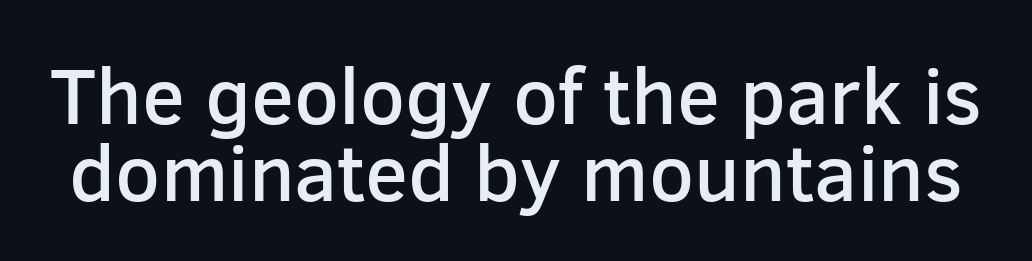
Q: Is the text bold? A: Semi-bold.
Q: Is the text italic (slanted)? A: No, it is upright.
Q: Is the typeface a serif or a sans-serif typeface? A: Sans-serif.
Q: Is the text underlined? A: No.
Q: Is the spacing between letters normal or unusually wide? A: Normal.
Q: Is the spacing between lines tight, normal or loose? A: Tight.
Q: Width (condensed, normal, or wide)? A: Normal.
Q: Stroke contrast? A: Low.
Q: x-height? A: Medium.
Q: Monospaced? A: No.
